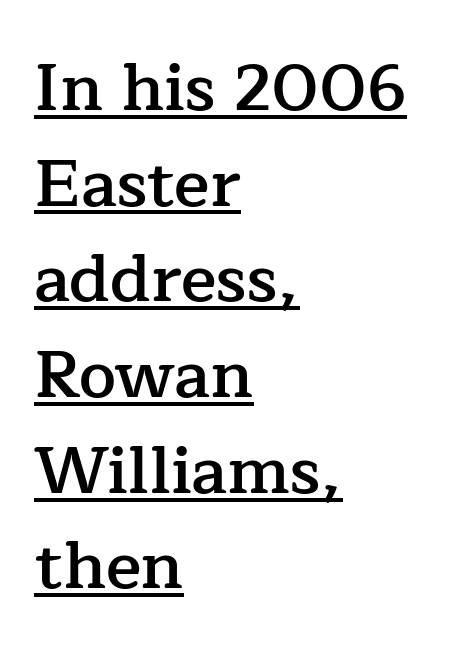
Q: Is the text bold? A: Semi-bold.
Q: Is the text italic (slanted)? A: No, it is upright.
Q: Is the typeface a serif or a sans-serif typeface? A: Serif.
Q: Is the text underlined? A: Yes.
Q: How is the paragraph aligned? A: Left-aligned.
Q: Is the spacing between letters normal or unusually wide? A: Normal.
Q: Is the spacing between lines tight, normal or loose? A: Normal.
Q: Width (condensed, normal, or wide)? A: Normal.
Q: Stroke contrast? A: Low.
Q: x-height? A: Medium.
Q: Monospaced? A: No.
